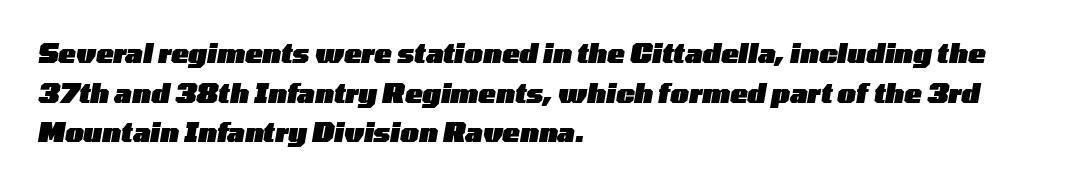
{"italic": "yes", "lean": "right", "slant_degrees": 10, "bold": "yes", "underline": "no", "align": "left", "line_spacing": "normal", "line_spacing_ratio": 1.52, "letter_spacing": "normal", "letter_spacing_em": 0.0, "glyph_px": 26}
